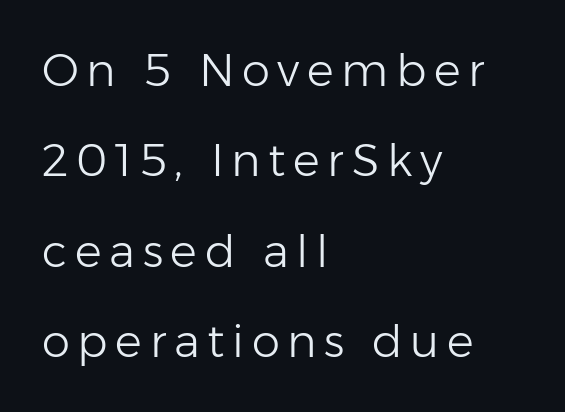
{"serif": "no", "italic": "no", "bold": "no", "weight": "light", "width": "normal", "stroke_contrast": "low", "x_height": "medium", "monospaced": "no", "underline": "no", "align": "left", "line_spacing": "loose", "line_spacing_ratio": 2.01, "glyph_px": 45}
